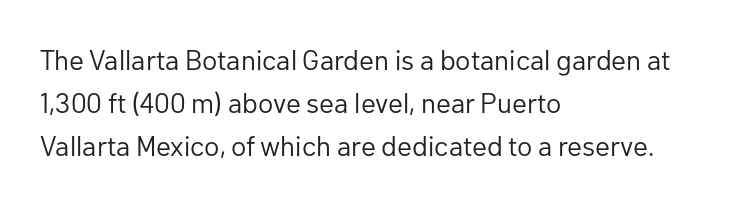
These lines were composed using upright roman letters. Stems and bowls with no extra thickness — not bold. The space between consecutive lines is moderate. What kind of face is this? One without serifs — a sans.
